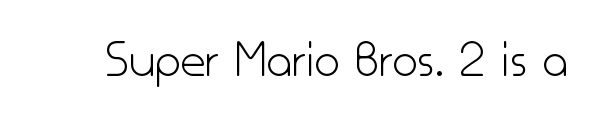
{"serif": "no", "italic": "no", "bold": "no", "weight": "light", "width": "normal", "stroke_contrast": "low", "x_height": "small", "monospaced": "no", "underline": "no", "letter_spacing": "normal", "letter_spacing_em": 0.0, "glyph_px": 55}
